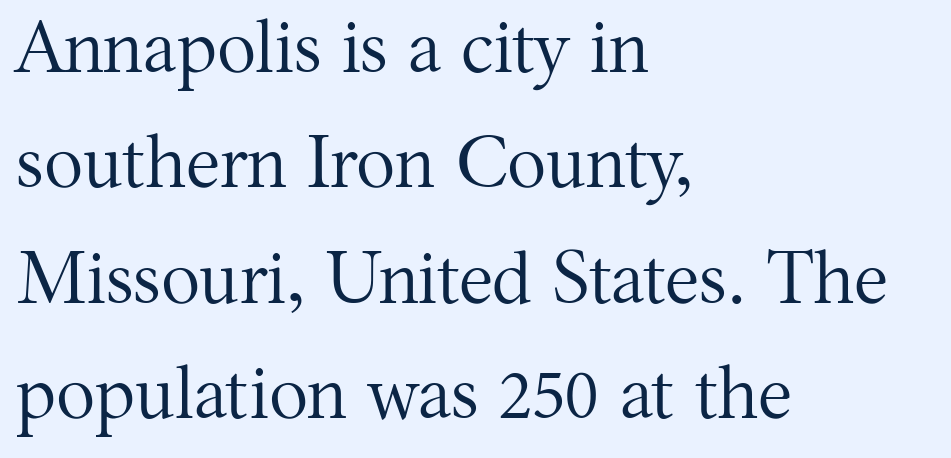
Q: Is the text bold? A: No.
Q: Is the text italic (slanted)? A: No, it is upright.
Q: Is the typeface a serif or a sans-serif typeface? A: Serif.
Q: Is the text underlined? A: No.
Q: How is the paragraph aligned? A: Left-aligned.
Q: Is the spacing between letters normal or unusually wide? A: Normal.
Q: Is the spacing between lines tight, normal or loose? A: Normal.
Q: Width (condensed, normal, or wide)? A: Normal.
Q: Stroke contrast? A: Medium.
Q: x-height? A: Medium.
Q: Monospaced? A: No.
